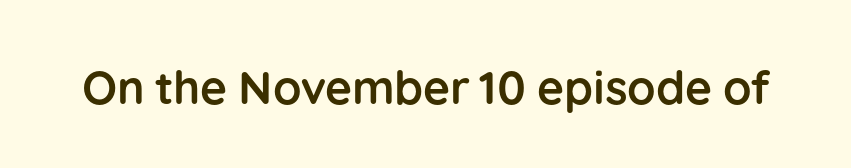
Q: Is the text bold? A: Yes.
Q: Is the text italic (slanted)? A: No, it is upright.
Q: Is the typeface a serif or a sans-serif typeface? A: Sans-serif.
Q: Is the text underlined? A: No.
Q: Is the spacing between letters normal or unusually wide? A: Normal.
Q: Width (condensed, normal, or wide)? A: Normal.
Q: Stroke contrast? A: Low.
Q: x-height? A: Medium.
Q: Monospaced? A: No.
